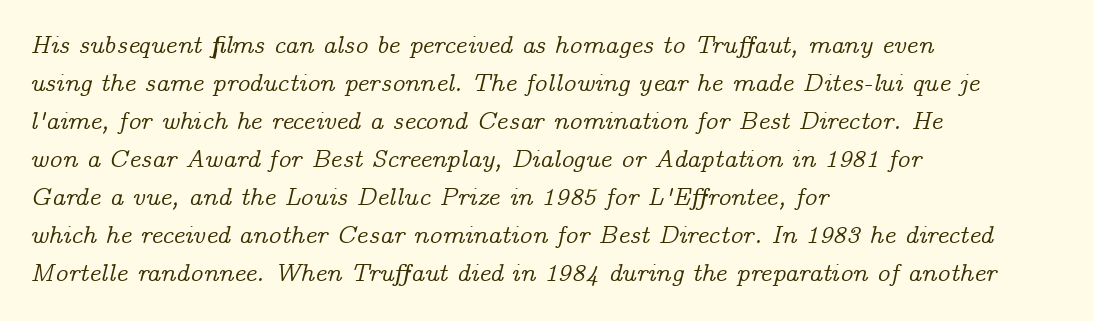
The image shows 25 px text type, italic (leaning right); set left-aligned, normal line spacing (1.52x), normal letter spacing, not underlined.
